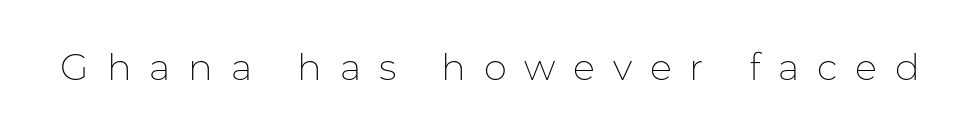
{"serif": "no", "italic": "no", "bold": "no", "weight": "thin", "width": "normal", "stroke_contrast": "low", "x_height": "medium", "monospaced": "no", "underline": "no", "letter_spacing": "wide", "letter_spacing_em": 0.48, "glyph_px": 37}
